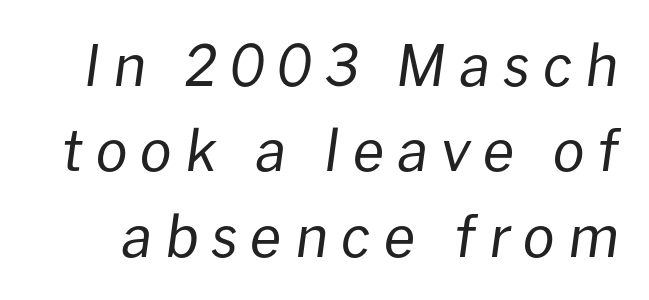
Q: Is the text bold? A: No.
Q: Is the text italic (slanted)? A: Yes, it leans right by about 8 degrees.
Q: Is the text underlined? A: No.
Q: Is the spacing between letters normal or unusually wide? A: Unusually wide.
Q: Is the spacing between lines tight, normal or loose? A: Normal.
Q: Width (condensed, normal, or wide)? A: Normal.
Q: Stroke contrast? A: Low.
Q: x-height? A: Medium.
Q: Monospaced? A: No.
